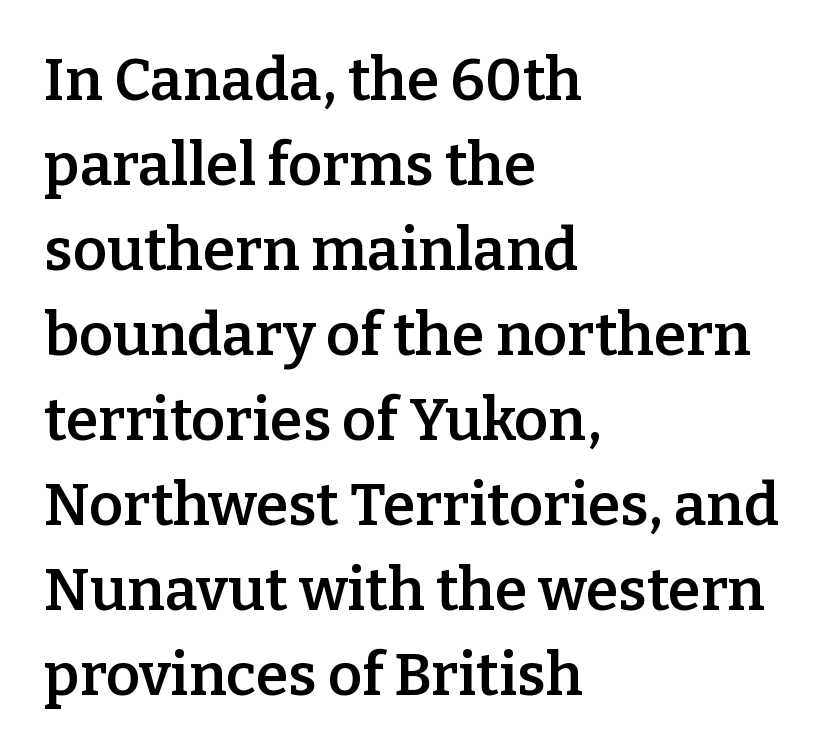
{"serif": "yes", "italic": "no", "bold": "semi", "weight": "semibold", "width": "normal", "stroke_contrast": "low", "x_height": "medium", "monospaced": "no", "underline": "no", "align": "left", "line_spacing": "normal", "line_spacing_ratio": 1.44, "letter_spacing": "normal", "letter_spacing_em": 0.0, "glyph_px": 59}
